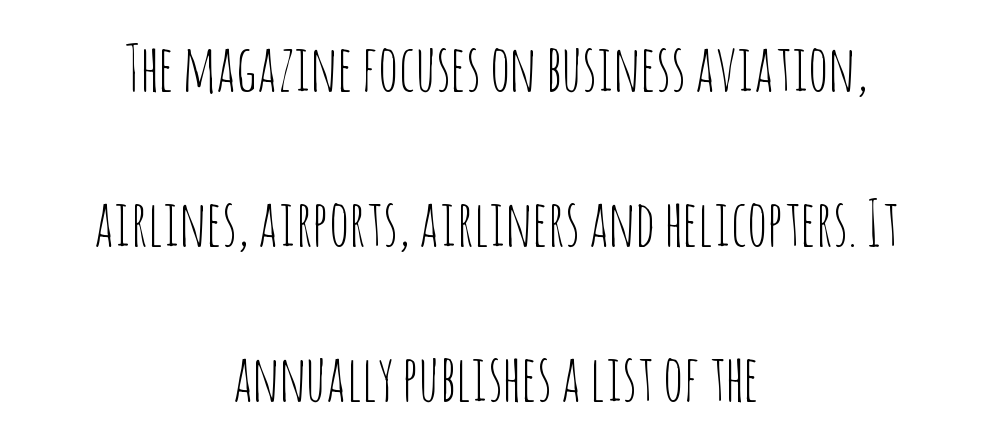
{"serif": "no", "italic": "no", "bold": "no", "weight": "thin", "width": "condensed", "stroke_contrast": "low", "x_height": "large", "monospaced": "no", "underline": "no", "align": "center", "line_spacing": "loose", "line_spacing_ratio": 2.46, "letter_spacing": "normal", "letter_spacing_em": 0.0, "glyph_px": 63}
